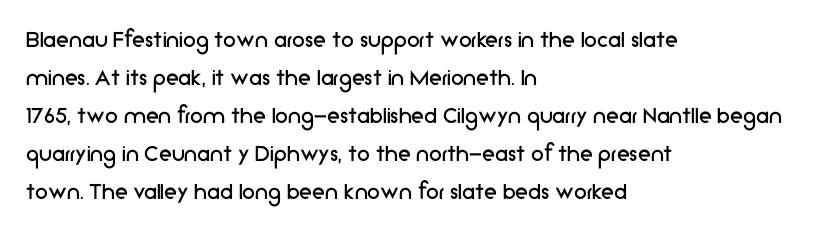
{"italic": "no", "bold": "no", "underline": "no", "align": "left", "line_spacing": "normal", "line_spacing_ratio": 1.46, "letter_spacing": "normal", "letter_spacing_em": 0.0, "glyph_px": 26}
